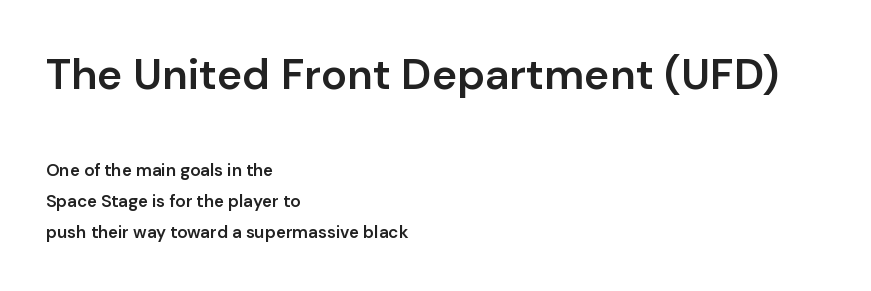
{"serif": "no", "italic": "no", "bold": "semi", "weight": "semibold", "width": "normal", "stroke_contrast": "low", "x_height": "medium", "monospaced": "no", "underline": "no", "align": "left", "line_spacing_ratio": 1.83, "letter_spacing": "normal", "letter_spacing_em": 0.0, "larger_block": "first", "size_ratio": 2.53, "glyph_px": 43}
